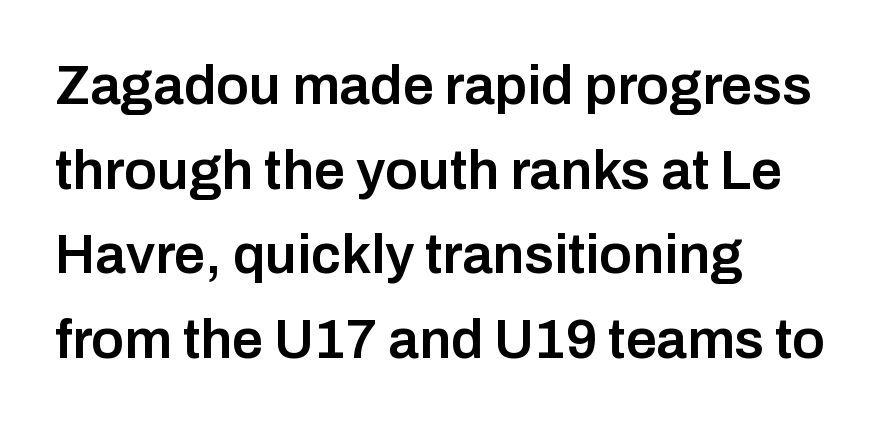
The rag falls on the right side of this text block. Strokes here are thickened, but only to semibold level. No italicization has been applied; the sample stays upright. Successive baselines arrive at the customary interval. You could not count columns in this text — the font is proportionally spaced.
